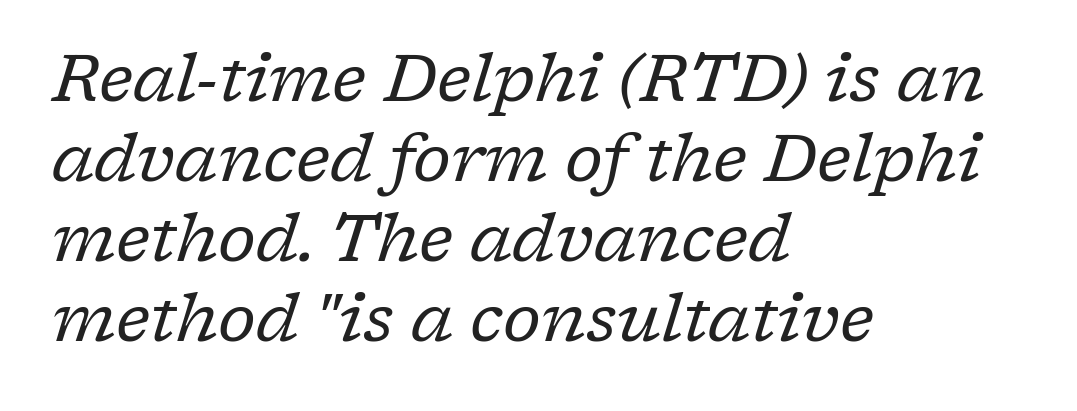
{"serif": "yes", "italic": "yes", "lean": "right", "slant_degrees": 17, "bold": "no", "weight": "regular", "width": "normal", "stroke_contrast": "low", "x_height": "medium", "monospaced": "no", "underline": "no", "align": "left", "line_spacing_ratio": 1.21, "letter_spacing": "normal", "letter_spacing_em": 0.0, "glyph_px": 66}
